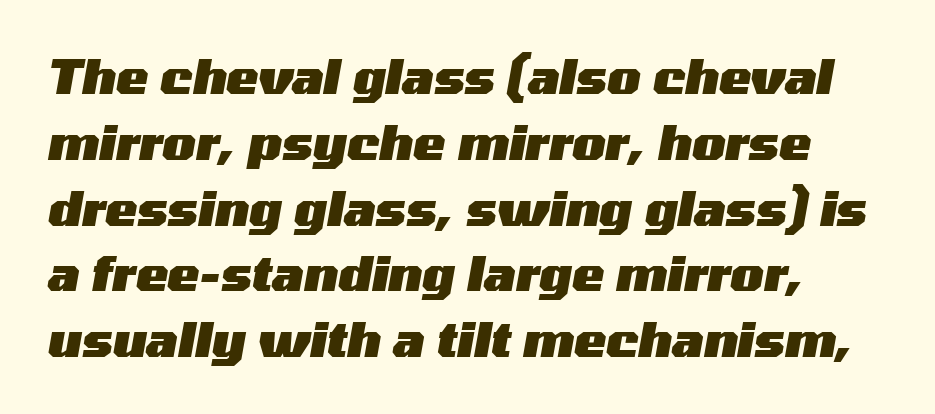
The image shows 48 px heavy, wide type, italic (leaning right); set left-aligned, normal line spacing (1.37x), normal letter spacing, not underlined; medium stroke contrast and a medium x-height.
